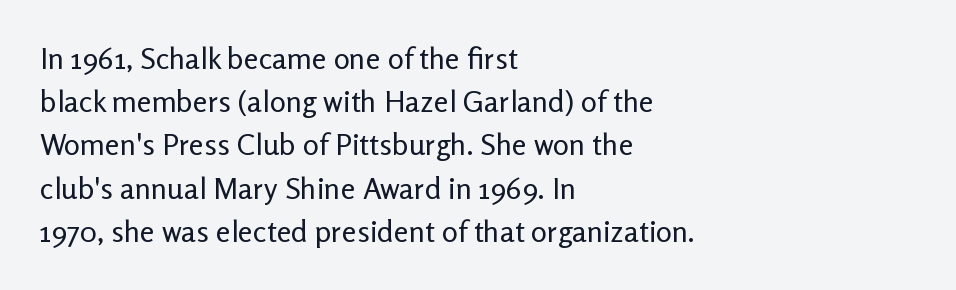
The image shows 30 px regular-weight sans-serif type, upright; set left-aligned, normal line spacing (1.44x), normal letter spacing, not underlined; low stroke contrast and a medium x-height.
